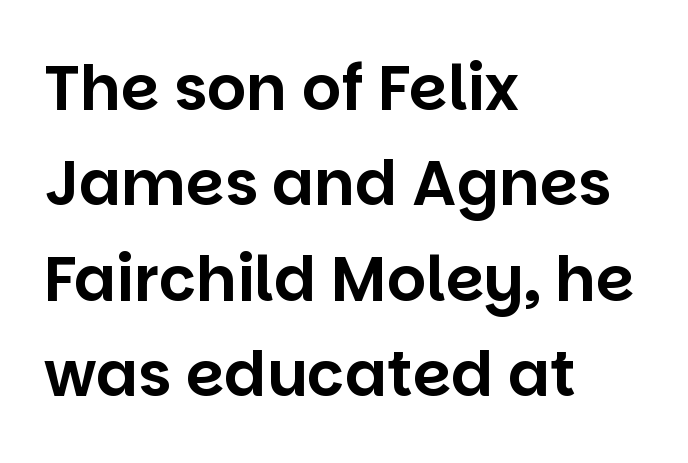
{"serif": "no", "italic": "no", "width": "normal", "stroke_contrast": "low", "x_height": "large", "monospaced": "no", "underline": "no", "align": "left", "line_spacing": "normal", "line_spacing_ratio": 1.54, "letter_spacing": "normal", "letter_spacing_em": 0.0, "glyph_px": 62}
